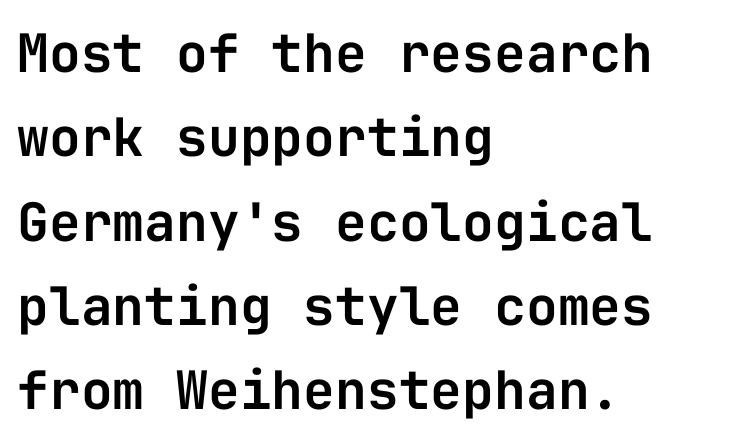
The image shows 53 px sans-serif type, upright, monospaced; set left-aligned, normal line spacing (1.59x), normal letter spacing, not underlined; low stroke contrast and a medium x-height.
